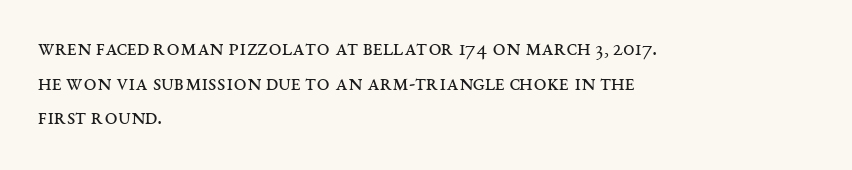
The image shows 23 px text type, upright; set left-aligned, normal line spacing (1.51x), normal letter spacing, not underlined.
